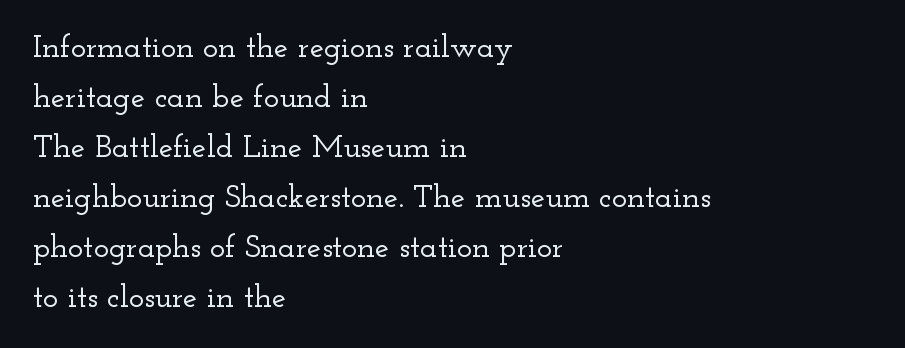
Plain, unruled lines of type. Each new line begins a customary step beneath the previous one. Is this a fixed-width face? No — the glyphs have proportional, varying widths. The letters stand upright; this is a roman face. The typesetter chose a ragged-right arrangement here.
